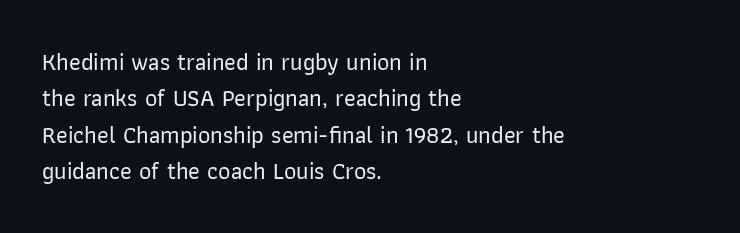
Q: Is the text italic (slanted)? A: No, it is upright.
Q: Is the text underlined? A: No.
Q: How is the paragraph aligned? A: Left-aligned.
Q: Is the spacing between letters normal or unusually wide? A: Normal.
Q: Is the spacing between lines tight, normal or loose? A: Normal.
